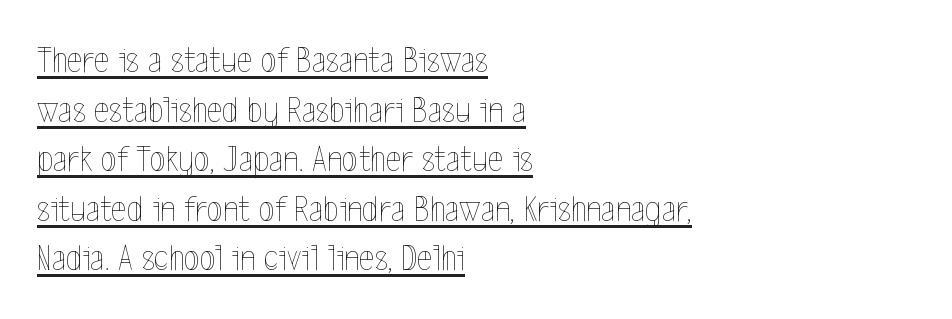
The image shows 37 px thin, condensed type, upright; set left-aligned, normal line spacing (1.34x), normal letter spacing, underlined; a medium x-height.
